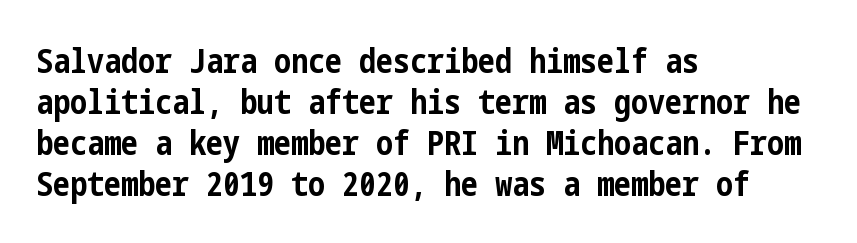
The image shows 34 px bold, condensed sans-serif type, upright; set left-aligned, line spacing 1.21x, normal letter spacing, not underlined; low stroke contrast and a medium x-height.
